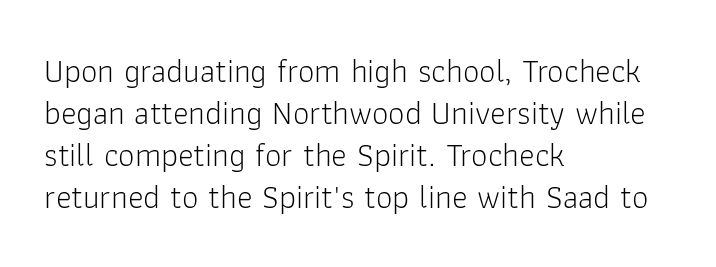
{"serif": "no", "italic": "no", "bold": "no", "weight": "light", "width": "normal", "stroke_contrast": "low", "x_height": "medium", "monospaced": "no", "underline": "no", "align": "left", "line_spacing": "normal", "line_spacing_ratio": 1.27, "letter_spacing": "normal", "letter_spacing_em": 0.0, "glyph_px": 33}
